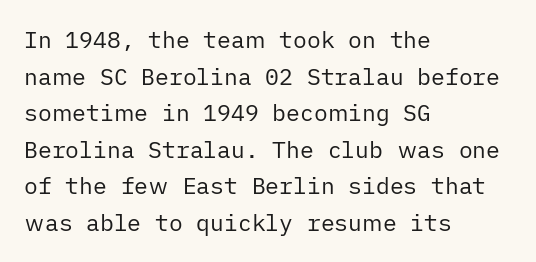
{"italic": "no", "bold": "no", "underline": "no", "align": "left", "line_spacing": "normal", "line_spacing_ratio": 1.59, "letter_spacing": "normal", "letter_spacing_em": 0.0, "glyph_px": 23}
